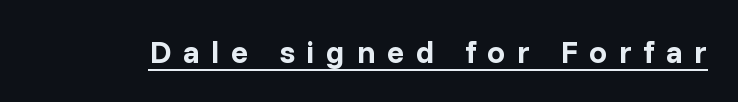
The image shows 32 px bold sans-serif type, upright; set unusually wide letter spacing (+0.36 em), underlined; low stroke contrast and a medium x-height.
